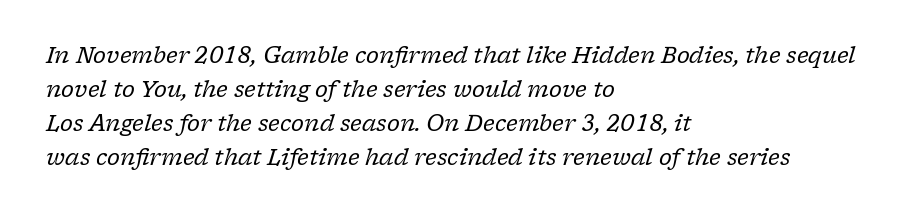
The image shows 22 px text type, italic (leaning right); set left-aligned, normal line spacing (1.55x), normal letter spacing, not underlined.
